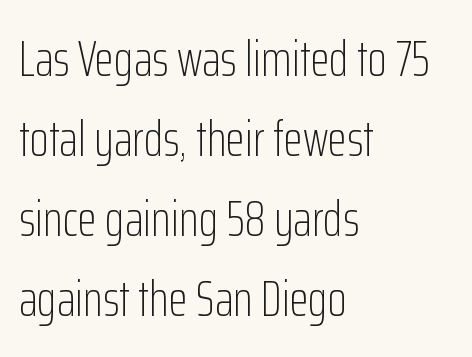
The image shows 50 px light, condensed sans-serif type, upright; set left-aligned, normal line spacing (1.6x), normal letter spacing, not underlined; low stroke contrast and a medium x-height.
